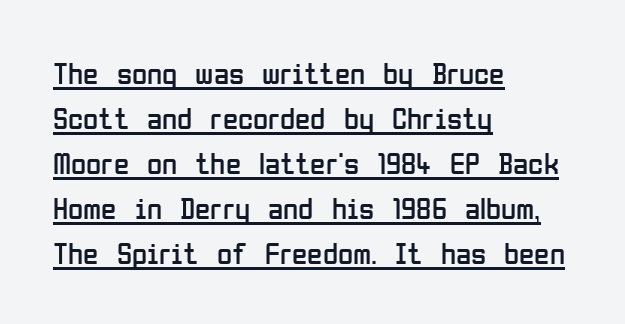
Q: Is the text bold? A: No.
Q: Is the text italic (slanted)? A: No, it is upright.
Q: Is the typeface a serif or a sans-serif typeface? A: Sans-serif.
Q: Is the text underlined? A: Yes.
Q: How is the paragraph aligned? A: Left-aligned.
Q: Is the spacing between letters normal or unusually wide? A: Normal.
Q: Is the spacing between lines tight, normal or loose? A: Normal.
Q: Width (condensed, normal, or wide)? A: Condensed.
Q: Stroke contrast? A: Low.
Q: x-height? A: Medium.
Q: Monospaced? A: No.
